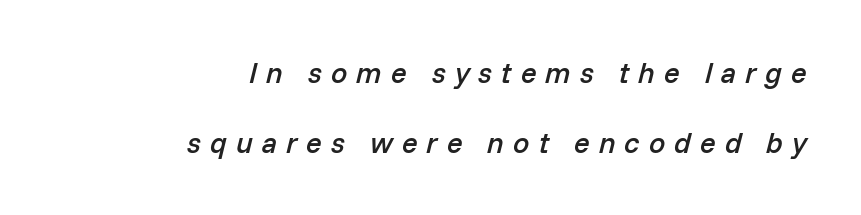
Q: Is the text bold? A: Semi-bold.
Q: Is the text italic (slanted)? A: Yes, it leans right by about 14 degrees.
Q: Is the text underlined? A: No.
Q: How is the paragraph aligned? A: Right-aligned.
Q: Is the spacing between letters normal or unusually wide? A: Unusually wide.
Q: Is the spacing between lines tight, normal or loose? A: Loose.
Q: Width (condensed, normal, or wide)? A: Normal.
Q: Stroke contrast? A: Low.
Q: x-height? A: Medium.
Q: Monospaced? A: No.
